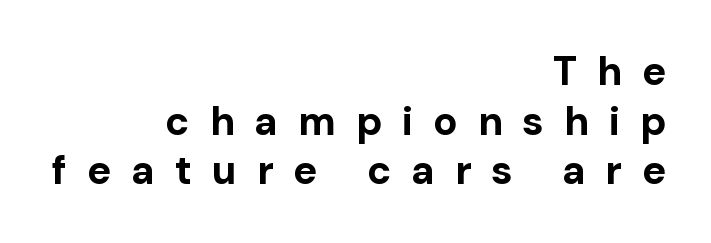
{"serif": "no", "italic": "no", "bold": "yes", "weight": "bold", "width": "normal", "stroke_contrast": "low", "x_height": "medium", "monospaced": "no", "underline": "no", "align": "right", "line_spacing_ratio": 1.24, "letter_spacing": "wide", "letter_spacing_em": 0.5, "glyph_px": 40}
